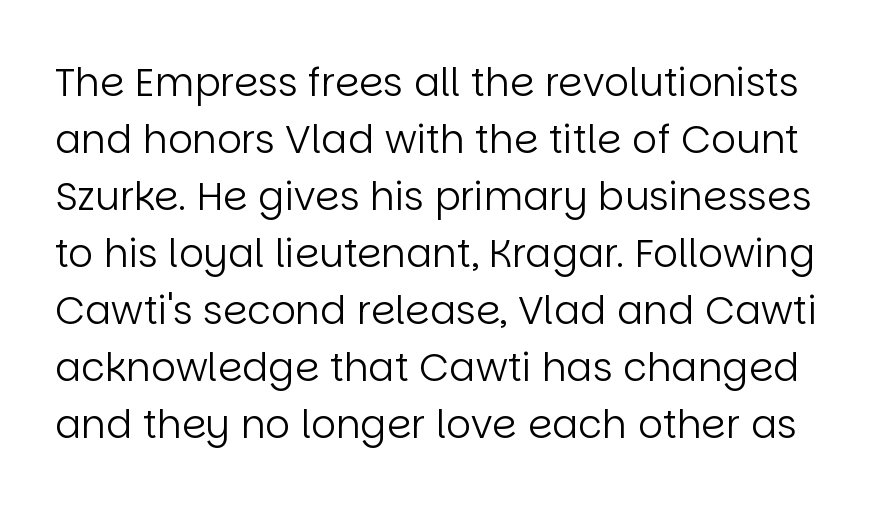
{"serif": "no", "italic": "no", "bold": "no", "weight": "regular", "width": "normal", "stroke_contrast": "low", "x_height": "large", "monospaced": "no", "underline": "no", "line_spacing": "normal", "line_spacing_ratio": 1.46, "letter_spacing": "normal", "letter_spacing_em": 0.0, "glyph_px": 39}
